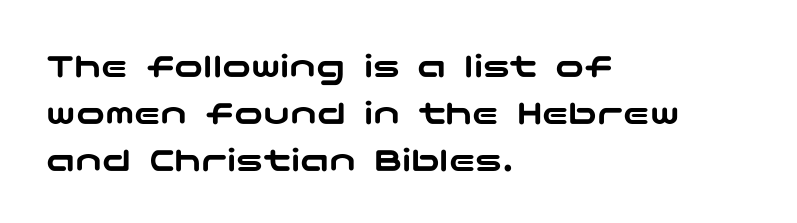
Tracking here is standard; glyphs follow each other at the usual distance. Ordinary non-slanted type is in use. Unmarked baselines from the first word to the last. Horizontal bands of white between lines are of average thickness. Line beginnings align vertically; line endings do not.
